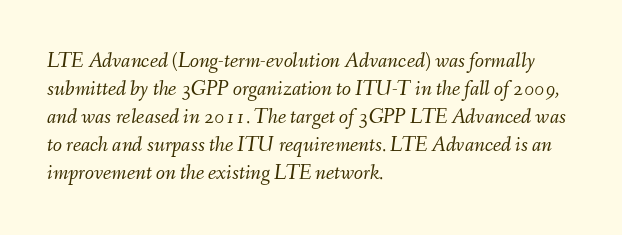
Q: Is the text bold? A: No.
Q: Is the text italic (slanted)? A: Yes, it leans right by about 9 degrees.
Q: Is the text underlined? A: No.
Q: How is the paragraph aligned? A: Left-aligned.
Q: Is the spacing between letters normal or unusually wide? A: Normal.
Q: Is the spacing between lines tight, normal or loose? A: Normal.
